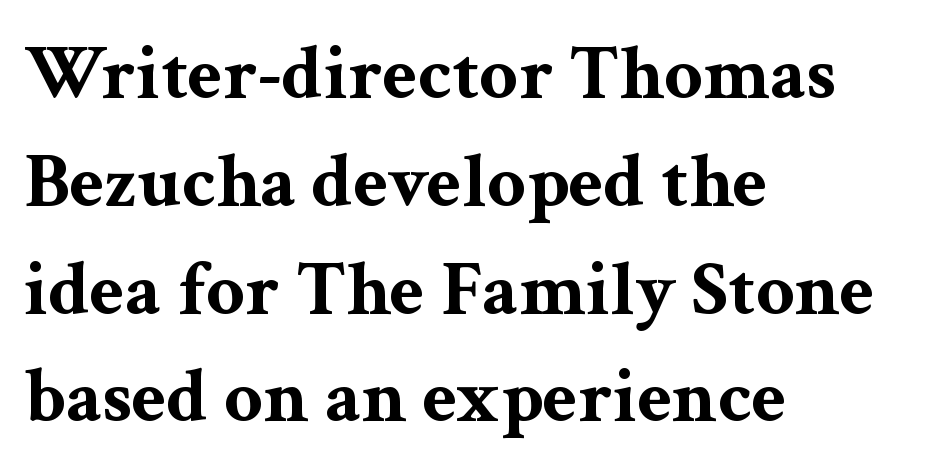
{"serif": "yes", "italic": "no", "bold": "yes", "weight": "bold", "width": "wide", "stroke_contrast": "medium", "x_height": "medium", "monospaced": "no", "underline": "no", "align": "left", "line_spacing": "normal", "line_spacing_ratio": 1.4, "letter_spacing": "normal", "letter_spacing_em": 0.0, "glyph_px": 77}
